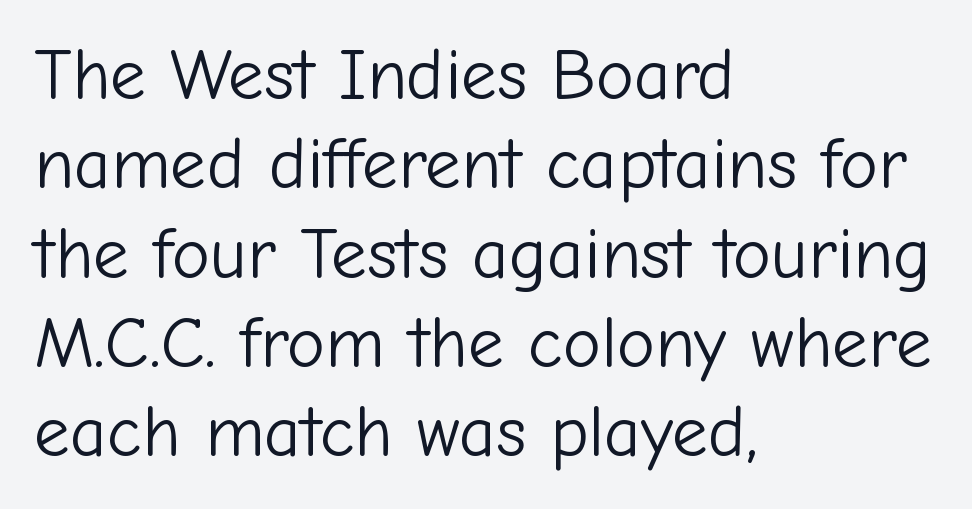
{"serif": "no", "italic": "no", "bold": "no", "weight": "light", "width": "normal", "stroke_contrast": "low", "x_height": "medium", "monospaced": "no", "underline": "no", "align": "left", "line_spacing_ratio": 1.24, "letter_spacing": "normal", "letter_spacing_em": 0.0, "glyph_px": 72}
